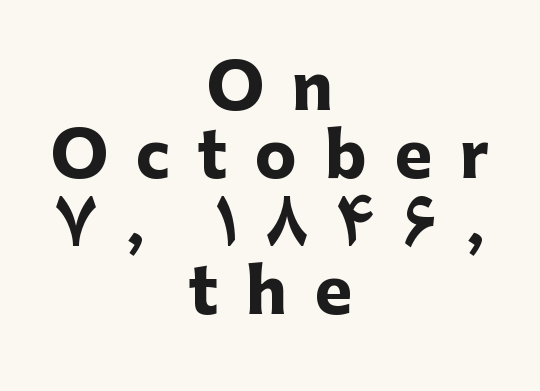
{"serif": "no", "italic": "no", "bold": "yes", "weight": "heavy", "width": "normal", "stroke_contrast": "low", "x_height": "medium", "monospaced": "no", "underline": "no", "align": "center", "line_spacing": "tight", "line_spacing_ratio": 1.08, "letter_spacing": "wide", "letter_spacing_em": 0.44, "glyph_px": 63}
